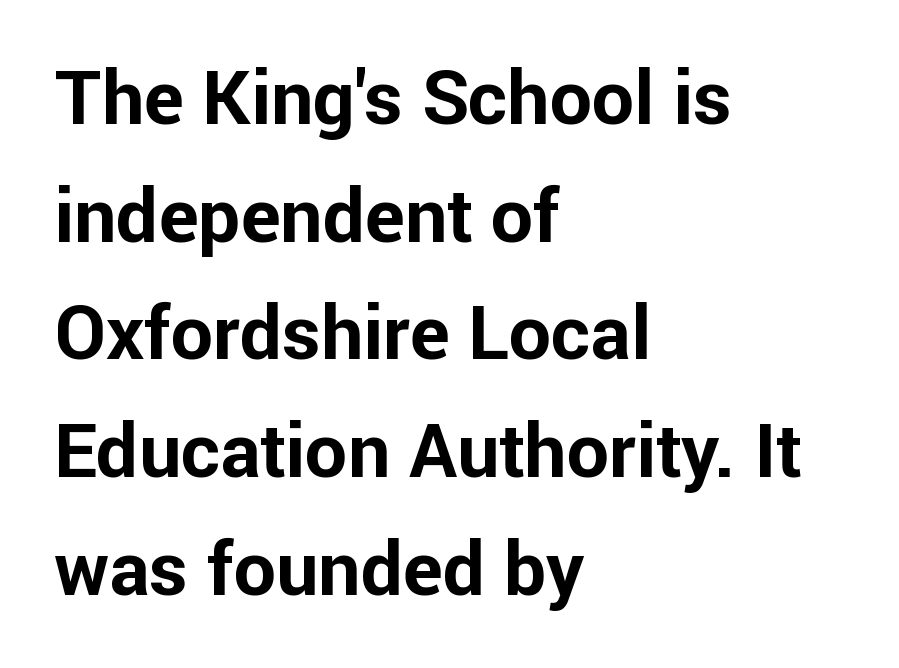
The image shows 75 px bold sans-serif type, upright; set left-aligned, normal line spacing (1.57x), normal letter spacing, not underlined; low stroke contrast and a medium x-height.
